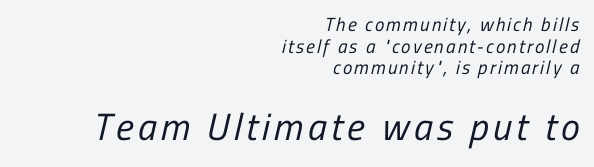
Q: Is the text bold? A: No.
Q: Is the typeface a serif or a sans-serif typeface? A: Sans-serif.
Q: Is the text underlined? A: No.
Q: How is the paragraph aligned? A: Right-aligned.
Q: Is the spacing between lines tight, normal or loose? A: Tight.
Q: Which block of text is set in a larger size, the first (top) or the second (bottom)? A: The second (bottom) one.
Q: Width (condensed, normal, or wide)? A: Condensed.
Q: Stroke contrast? A: Low.
Q: x-height? A: Medium.
Q: Monospaced? A: No.
